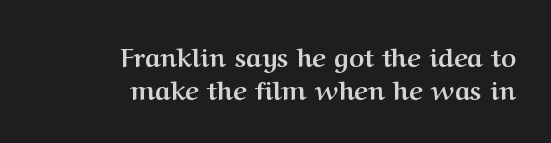
The image shows 26 px bold type, upright; set right-aligned, normal line spacing (1.27x), normal letter spacing, not underlined.
